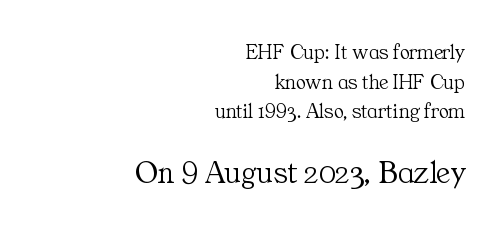
The image shows 32 px light serif type, upright; set right-aligned, normal line spacing (1.41x), normal letter spacing, not underlined; the second (bottom) block is 1.52x larger; medium stroke contrast and a medium x-height.
